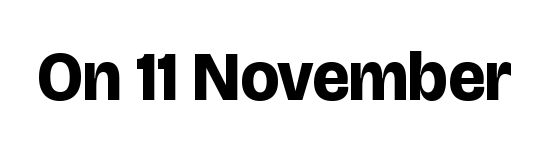
Q: Is the text bold? A: Yes.
Q: Is the text italic (slanted)? A: No, it is upright.
Q: Is the typeface a serif or a sans-serif typeface? A: Sans-serif.
Q: Is the text underlined? A: No.
Q: Is the spacing between letters normal or unusually wide? A: Normal.
Q: Width (condensed, normal, or wide)? A: Normal.
Q: Stroke contrast? A: Low.
Q: x-height? A: Large.
Q: Monospaced? A: No.
